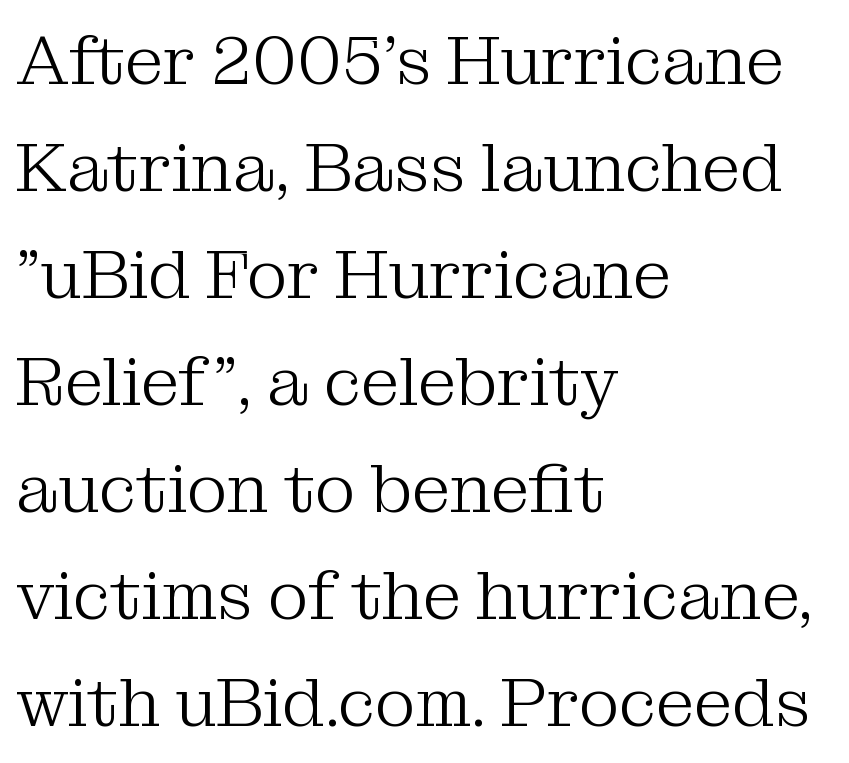
Q: Is the text bold? A: No.
Q: Is the text italic (slanted)? A: No, it is upright.
Q: Is the typeface a serif or a sans-serif typeface? A: Serif.
Q: Is the text underlined? A: No.
Q: How is the paragraph aligned? A: Left-aligned.
Q: Is the spacing between letters normal or unusually wide? A: Normal.
Q: Is the spacing between lines tight, normal or loose? A: Normal.
Q: Width (condensed, normal, or wide)? A: Normal.
Q: Stroke contrast? A: Medium.
Q: x-height? A: Medium.
Q: Monospaced? A: No.
